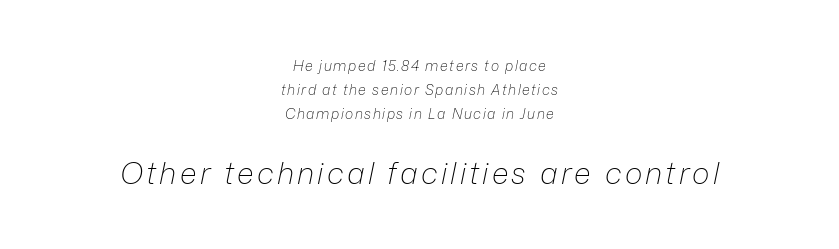
The composition opens small and finishes big. The letters advance in unequal steps, a hallmark of proportional type. These lines are centered, leaving both edges ragged. Summary of weight: not heavy and not bold. If you drew a line through each stem, it would be angled. Unmarked baselines from the first word to the last.
